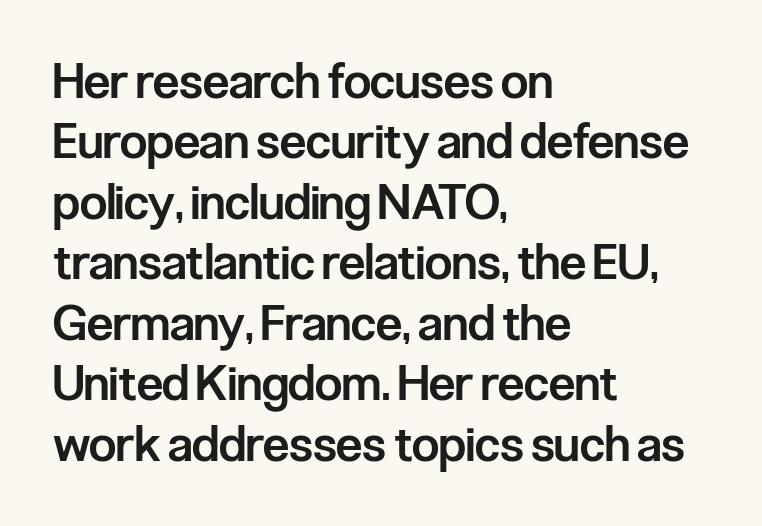
Q: Is the text bold? A: Semi-bold.
Q: Is the text italic (slanted)? A: No, it is upright.
Q: Is the typeface a serif or a sans-serif typeface? A: Sans-serif.
Q: Is the text underlined? A: No.
Q: How is the paragraph aligned? A: Left-aligned.
Q: Is the spacing between letters normal or unusually wide? A: Normal.
Q: Is the spacing between lines tight, normal or loose? A: Normal.
Q: Width (condensed, normal, or wide)? A: Condensed.
Q: Stroke contrast? A: Low.
Q: x-height? A: Medium.
Q: Monospaced? A: No.
